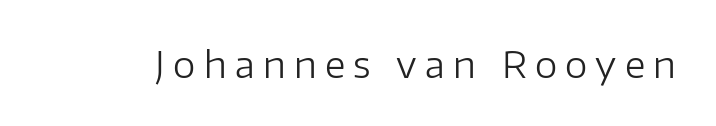
{"serif": "no", "italic": "no", "bold": "no", "weight": "regular", "width": "normal", "stroke_contrast": "low", "x_height": "medium", "monospaced": "no", "underline": "no", "letter_spacing": "wide", "letter_spacing_em": 0.23, "glyph_px": 36}
